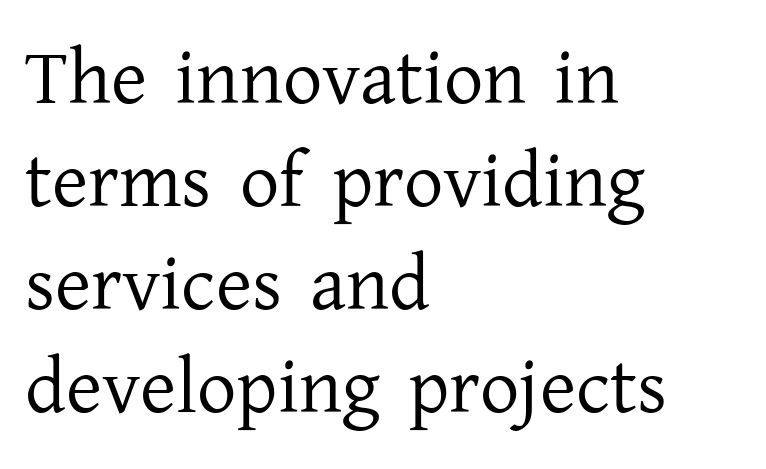
{"serif": "yes", "italic": "no", "bold": "no", "weight": "regular", "width": "normal", "stroke_contrast": "low", "x_height": "medium", "monospaced": "no", "underline": "no", "align": "left", "line_spacing": "normal", "line_spacing_ratio": 1.32, "letter_spacing": "normal", "letter_spacing_em": 0.0, "glyph_px": 78}
